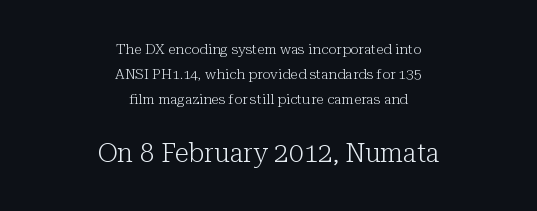
The image shows 26 px text type, upright; set centered, line spacing 1.8x, normal letter spacing, not underlined; the second (bottom) block is 1.86x larger.
